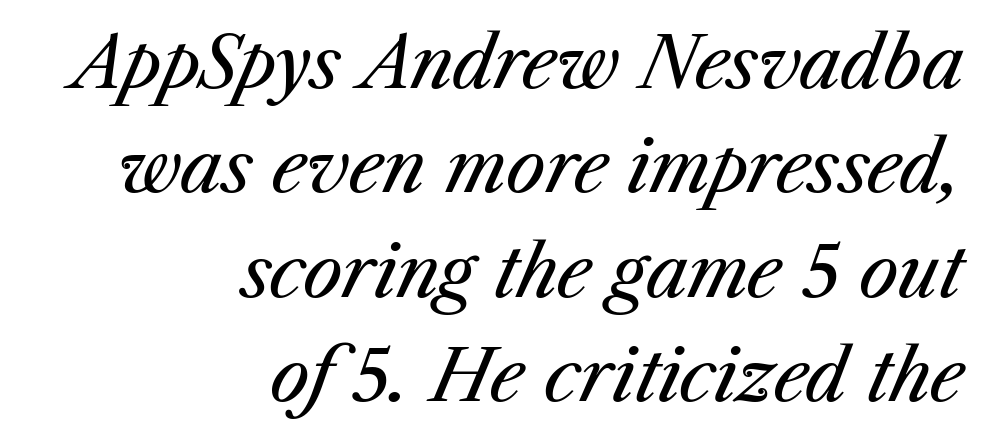
Q: Is the text bold? A: No.
Q: Is the text italic (slanted)? A: Yes, it leans right by about 23 degrees.
Q: Is the text underlined? A: No.
Q: How is the paragraph aligned? A: Right-aligned.
Q: Is the spacing between letters normal or unusually wide? A: Normal.
Q: Is the spacing between lines tight, normal or loose? A: Normal.
Q: Width (condensed, normal, or wide)? A: Normal.
Q: Stroke contrast? A: Medium.
Q: x-height? A: Medium.
Q: Monospaced? A: No.
